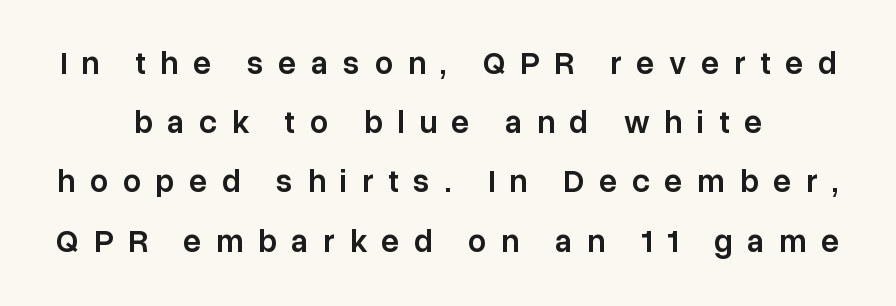
{"serif": "no", "italic": "no", "bold": "semi", "weight": "semibold", "width": "normal", "stroke_contrast": "low", "x_height": "medium", "monospaced": "no", "underline": "no", "align": "center", "line_spacing_ratio": 1.85, "letter_spacing": "wide", "letter_spacing_em": 0.46, "glyph_px": 32}
